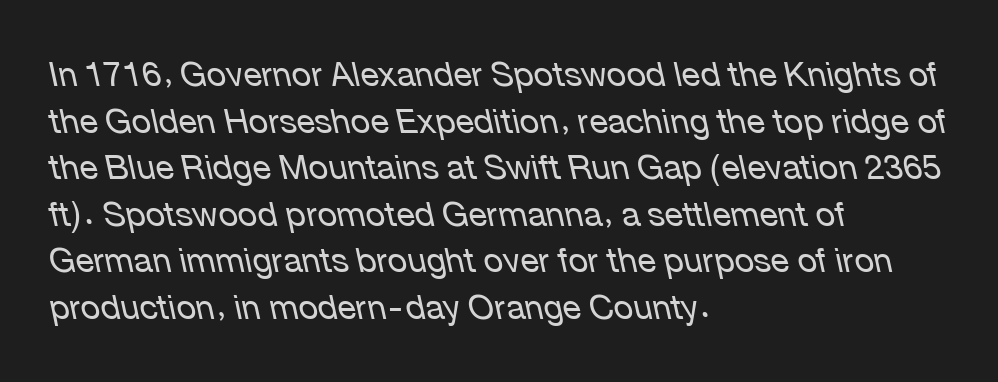
Q: Is the text bold? A: No.
Q: Is the text italic (slanted)? A: Yes, it leans left by about 12 degrees.
Q: Is the text underlined? A: No.
Q: How is the paragraph aligned? A: Left-aligned.
Q: Is the spacing between letters normal or unusually wide? A: Normal.
Q: Is the spacing between lines tight, normal or loose? A: Normal.
Q: Width (condensed, normal, or wide)? A: Normal.
Q: Stroke contrast? A: Low.
Q: x-height? A: Medium.
Q: Monospaced? A: No.
